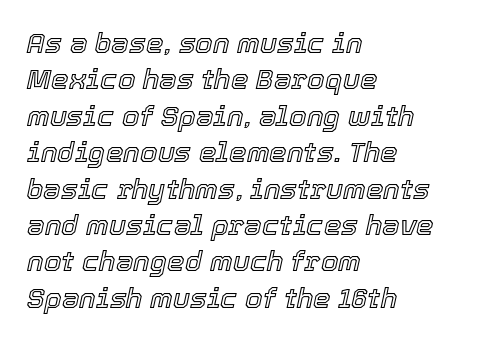
{"italic": "yes", "lean": "right", "slant_degrees": 12, "width": "normal", "x_height": "medium", "monospaced": "no", "underline": "no", "align": "left", "line_spacing": "normal", "line_spacing_ratio": 1.3, "letter_spacing": "normal", "letter_spacing_em": 0.0, "glyph_px": 28}
